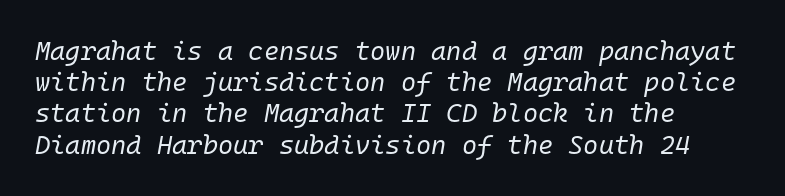
The text carries the slant typical of an italic or oblique font. Caption: face not bold, strokes unweighted. Line beginnings align vertically; line endings do not. The face used here is rendered with its standard letterfit.
